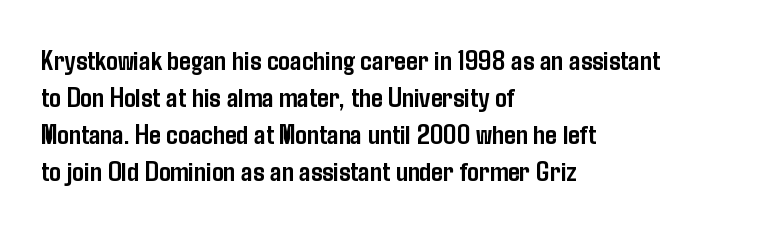
Q: Is the text bold? A: Yes.
Q: Is the text italic (slanted)? A: No, it is upright.
Q: Is the typeface a serif or a sans-serif typeface? A: Sans-serif.
Q: Is the text underlined? A: No.
Q: How is the paragraph aligned? A: Left-aligned.
Q: Is the spacing between letters normal or unusually wide? A: Normal.
Q: Is the spacing between lines tight, normal or loose? A: Normal.
Q: Width (condensed, normal, or wide)? A: Condensed.
Q: Stroke contrast? A: Low.
Q: x-height? A: Medium.
Q: Monospaced? A: No.
